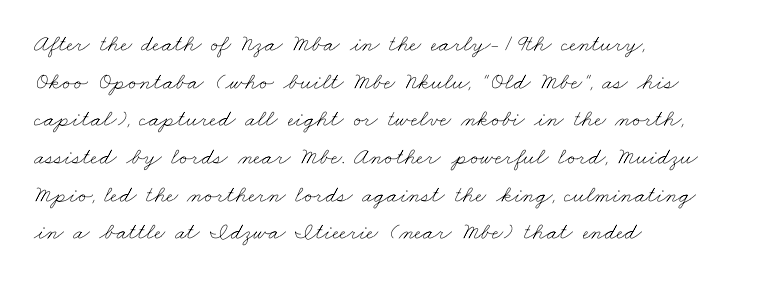
The image shows 24 px text type; set left-aligned, normal line spacing (1.57x), normal letter spacing, not underlined.
